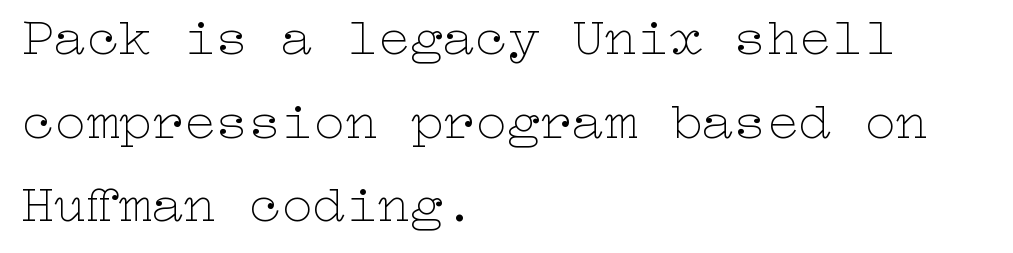
These lines sit exactly where default settings would place them. Unmarked baselines from the first word to the last. The lines in this sample share a left origin and differ only in where they stop. Unlike italic type, these characters show no tilt at all. Each word holds together tightly as a unit, with standard inter-letter gaps.
